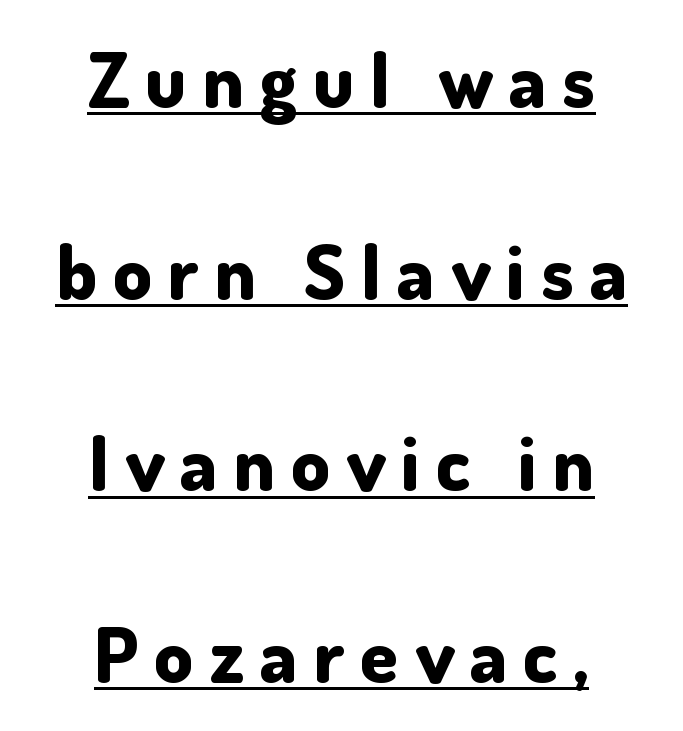
The image shows 77 px bold sans-serif type, upright; set centered, loose line spacing (2.49x), unusually wide letter spacing (+0.21 em), underlined; low stroke contrast and a small x-height.
